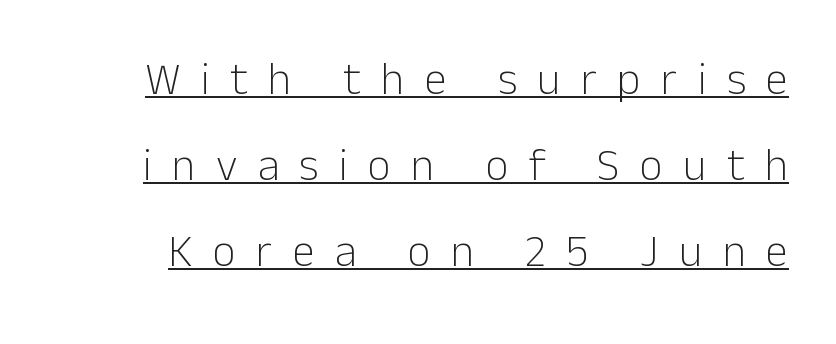
Compared with typical body copy, the letter spacing here is much looser. Airy leading. A typesetter would mark this as roman, not italic. Caption: lettering with a line underneath. The face used here is proportionally spaced, like ordinary book or web type. The characters are drawn with everyday or finer stroke widths.
